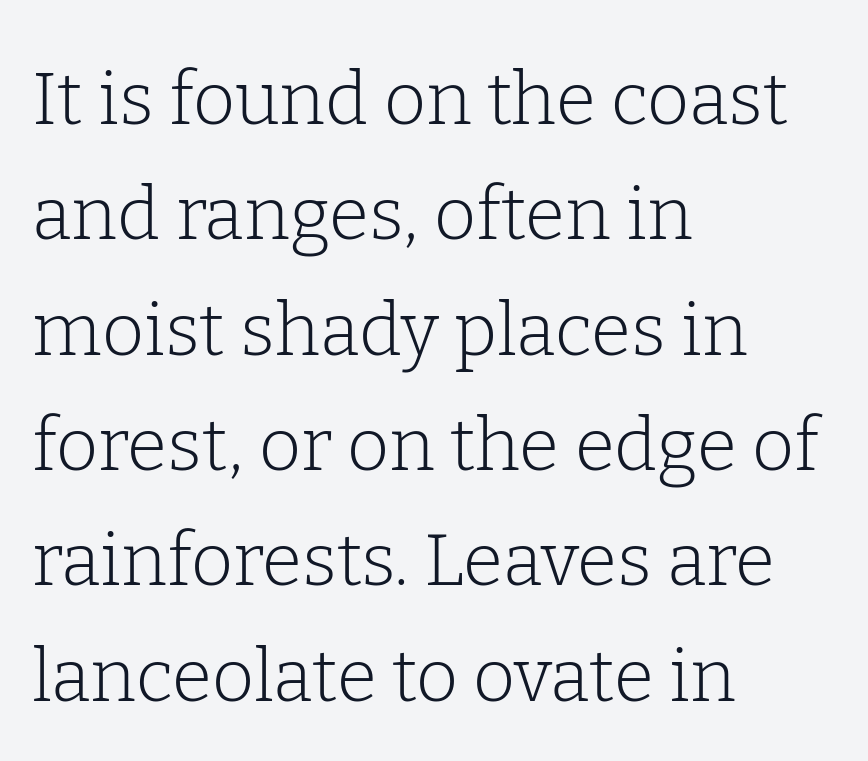
The image shows 73 px light serif type, upright; set left-aligned, normal line spacing (1.58x), normal letter spacing, not underlined; low stroke contrast and a medium x-height.
